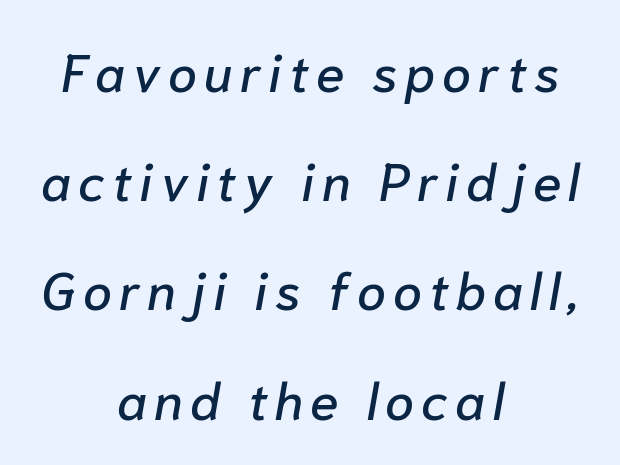
The image shows 52 px text type, italic (leaning right); set centered, loose line spacing (2.1x), not underlined; low stroke contrast and a medium x-height.
